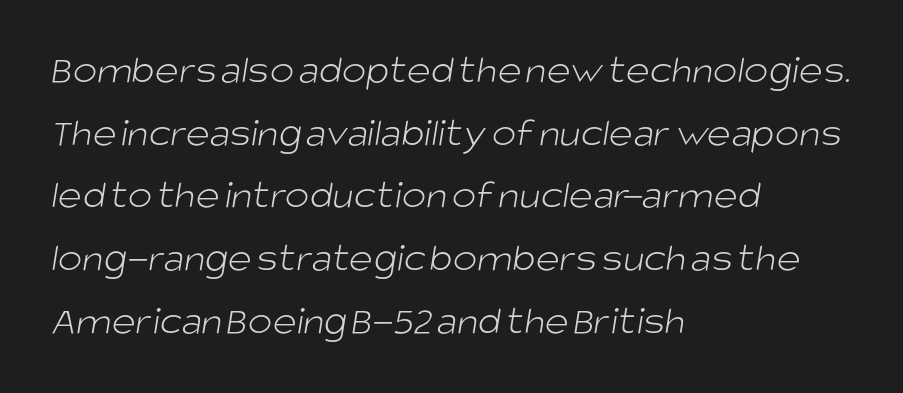
Is this a fixed-width face? No — the glyphs have proportional, varying widths. Vertically, the passage feels balanced, rows spaced as you'd expect. The passage is arranged the way most books set body copy — flush left. This rendering features lettering with no underline. The strokes are not fattened; the text isn't bold. The letterforms sit shoulder to shoulder at normal distance.
